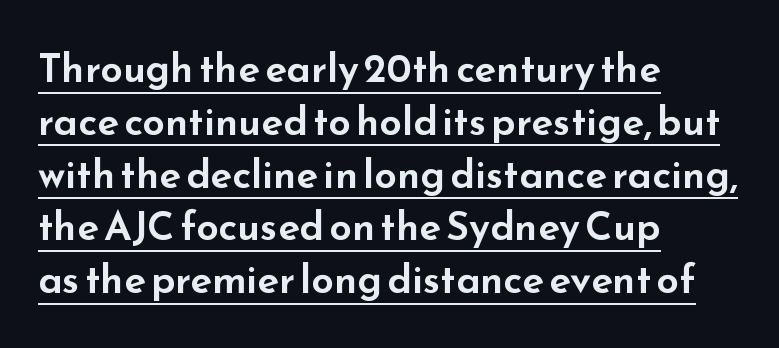
Q: Is the text italic (slanted)? A: No, it is upright.
Q: Is the typeface a serif or a sans-serif typeface? A: Sans-serif.
Q: Is the text underlined? A: Yes.
Q: How is the paragraph aligned? A: Left-aligned.
Q: Is the spacing between letters normal or unusually wide? A: Normal.
Q: Is the spacing between lines tight, normal or loose? A: Normal.
Q: Width (condensed, normal, or wide)? A: Wide.
Q: Stroke contrast? A: Low.
Q: x-height? A: Small.
Q: Monospaced? A: No.
